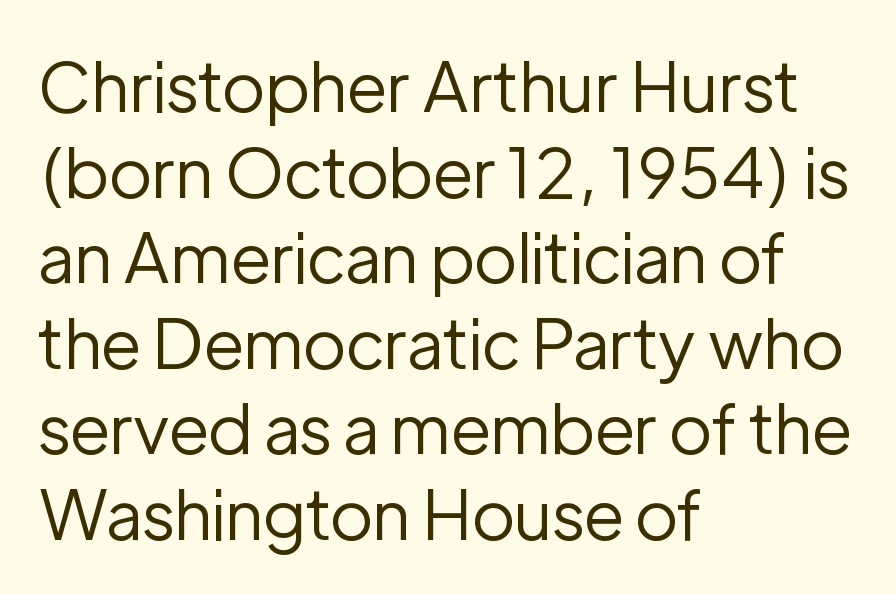
Note: no serifs on the glyphs. The space beneath each line is pristine and unruled. This rendering leaves character spacing at its baseline value. Proportional: the letters do not fall into vertical columns. A student would call this left alignment; a typographer would say flush left, rag right.
